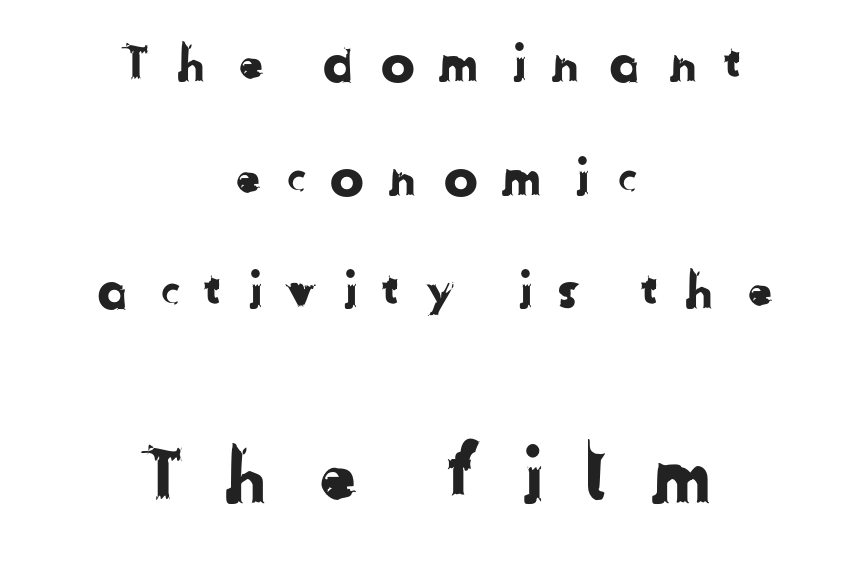
{"serif": "no", "width": "normal", "stroke_contrast": "low", "x_height": "medium", "monospaced": "no", "underline": "no", "align": "center", "line_spacing": "loose", "line_spacing_ratio": 2.23, "letter_spacing": "wide", "letter_spacing_em": 0.45, "larger_block": "second", "size_ratio": 1.51, "glyph_px": 77}
